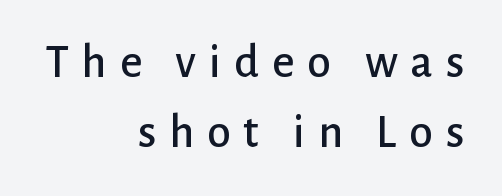
The image shows 48 px sans-serif type, upright; set right-aligned, normal line spacing (1.46x), unusually wide letter spacing (+0.27 em), not underlined; low stroke contrast and a medium x-height.
